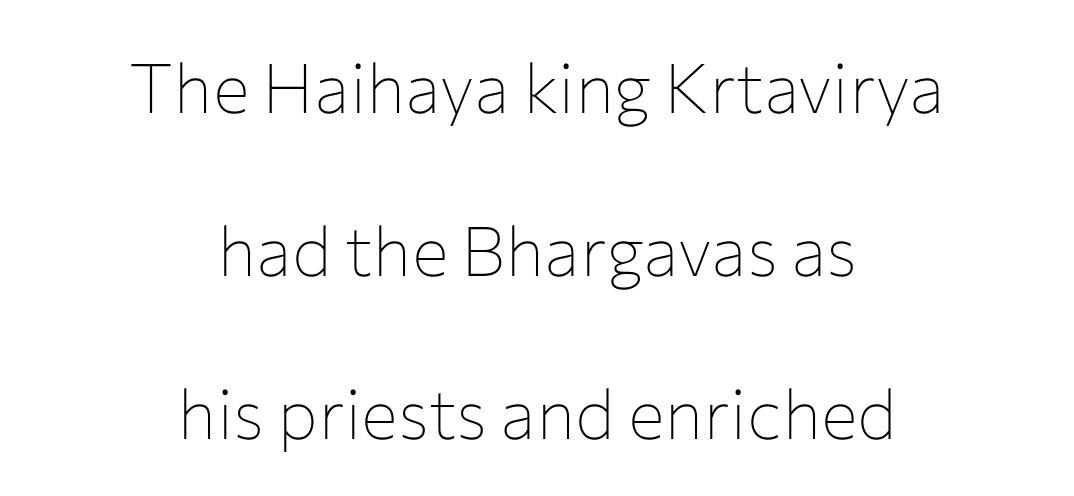
Ascenders rise straight up at ninety degrees. Leading: increased. Default kerning and tracking; the words read as compact shapes. The glyphs are unaccompanied by any horizontal stroke below them. The strokes are not fattened; the text isn't bold. Teacher's note: observe the equal gaps on both sides — that is centered alignment.
